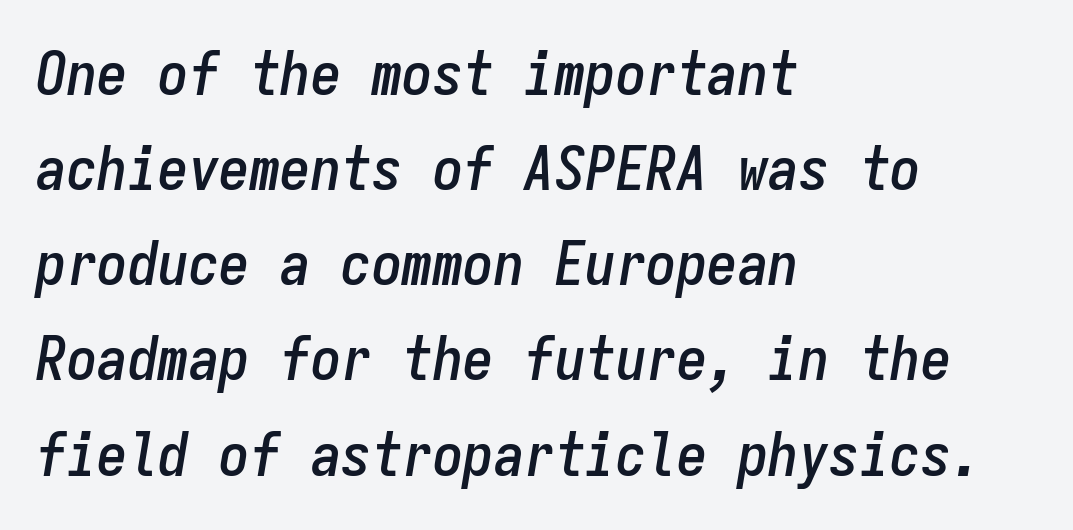
{"italic": "yes", "lean": "right", "slant_degrees": 9, "width": "condensed", "stroke_contrast": "low", "x_height": "medium", "monospaced": "yes", "underline": "no", "align": "left", "line_spacing": "normal", "line_spacing_ratio": 1.56, "letter_spacing": "normal", "letter_spacing_em": 0.0, "glyph_px": 61}
